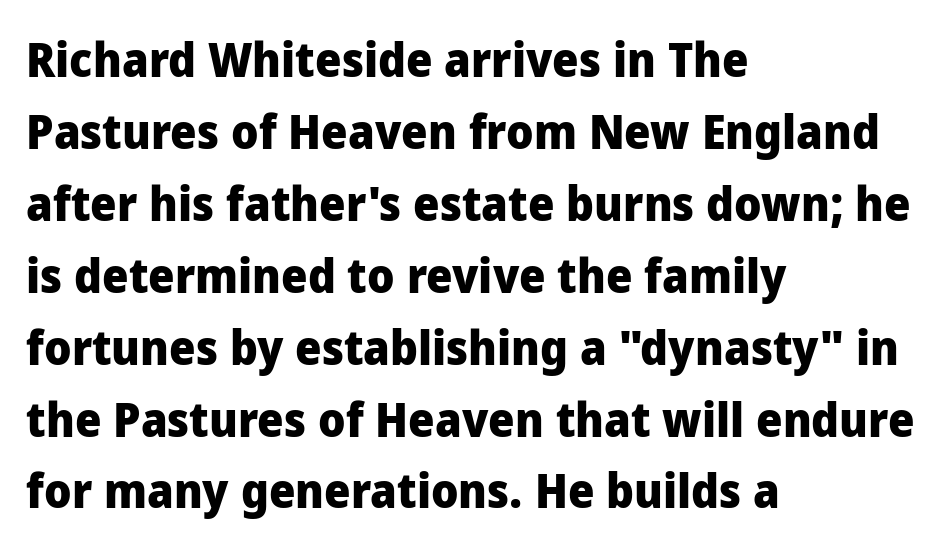
{"serif": "no", "italic": "no", "bold": "yes", "weight": "heavy", "width": "normal", "stroke_contrast": "low", "x_height": "medium", "monospaced": "no", "underline": "no", "align": "left", "line_spacing": "normal", "line_spacing_ratio": 1.53, "letter_spacing": "normal", "letter_spacing_em": 0.0, "glyph_px": 47}
